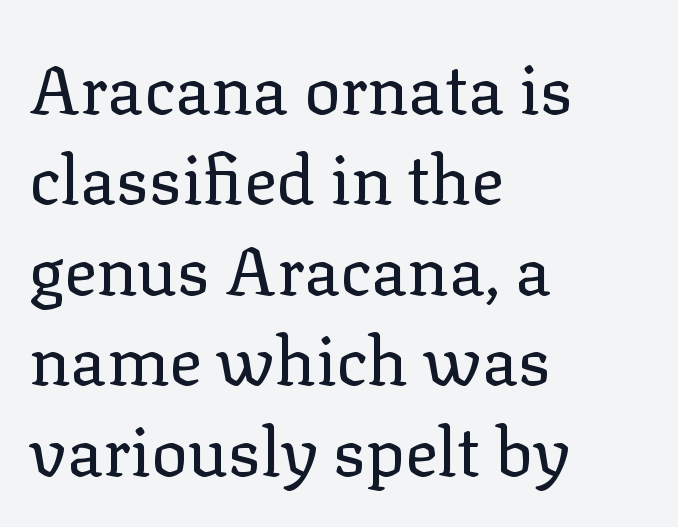
How are the letters spaced? Ordinarily, with no added tracking. The letters advance in unequal steps, a hallmark of proportional type. The zone under the glyphs is completely vacant. The glyphs in this specimen are seriffed.
